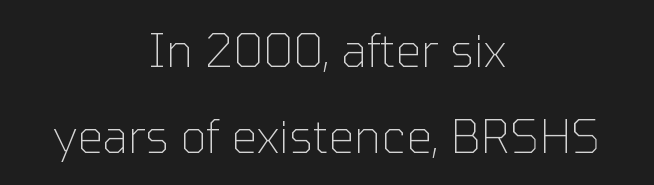
{"serif": "no", "italic": "no", "bold": "no", "weight": "thin", "width": "normal", "stroke_contrast": "low", "x_height": "medium", "monospaced": "no", "underline": "no", "align": "center", "line_spacing_ratio": 1.87, "letter_spacing": "normal", "letter_spacing_em": 0.0, "glyph_px": 46}
